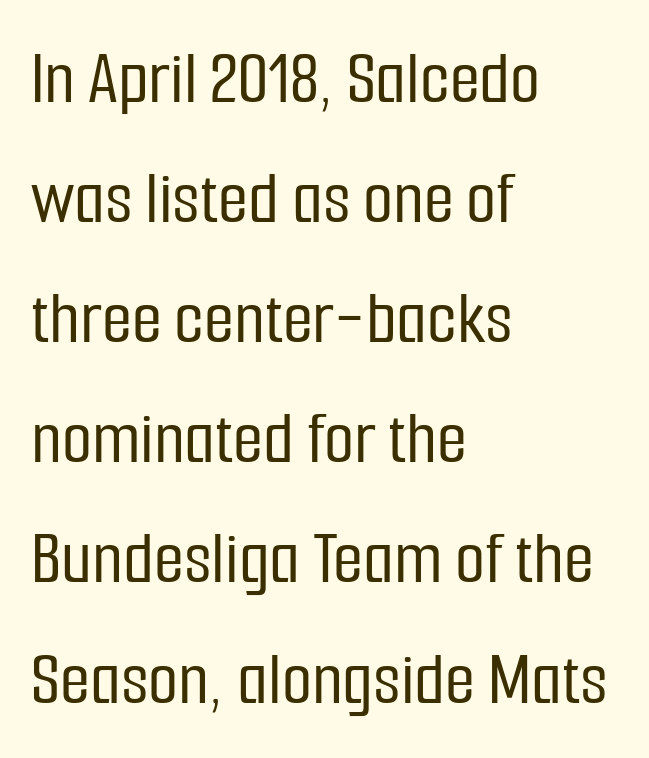
Q: Is the text italic (slanted)? A: No, it is upright.
Q: Is the typeface a serif or a sans-serif typeface? A: Sans-serif.
Q: Is the text underlined? A: No.
Q: How is the paragraph aligned? A: Left-aligned.
Q: Is the spacing between letters normal or unusually wide? A: Normal.
Q: Is the spacing between lines tight, normal or loose? A: Normal.
Q: Width (condensed, normal, or wide)? A: Condensed.
Q: Stroke contrast? A: Low.
Q: x-height? A: Medium.
Q: Monospaced? A: No.
